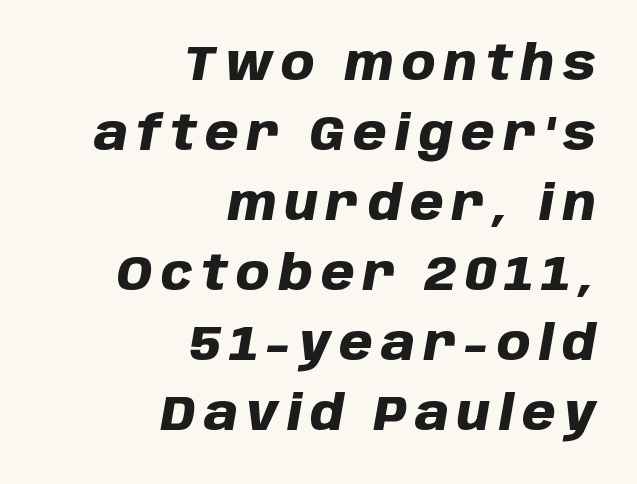
{"italic": "yes", "lean": "right", "slant_degrees": 10, "bold": "yes", "weight": "heavy", "width": "normal", "stroke_contrast": "low", "x_height": "large", "monospaced": "no", "underline": "no", "align": "right", "line_spacing": "normal", "line_spacing_ratio": 1.46, "glyph_px": 48}
